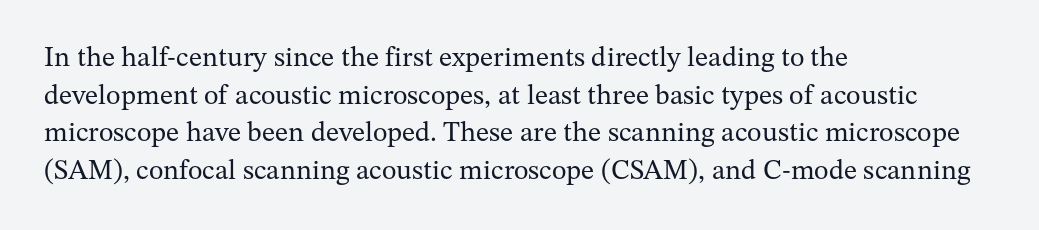
The image shows 28 px regular-weight serif type, upright; set left-aligned, normal line spacing (1.34x), normal letter spacing, not underlined; medium stroke contrast and a medium x-height.
